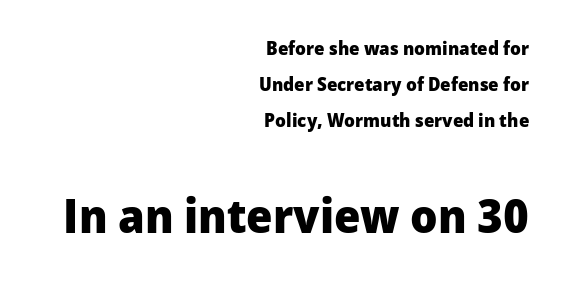
The text was rendered using a sans face with plain stroke endings. Between these two stacked blocks, the lower one wins on size. One-word summary of the alignment: right. Character widths vary here, with narrow letters taking less room than wide ones. The face used here is rendered with its standard letterfit.
